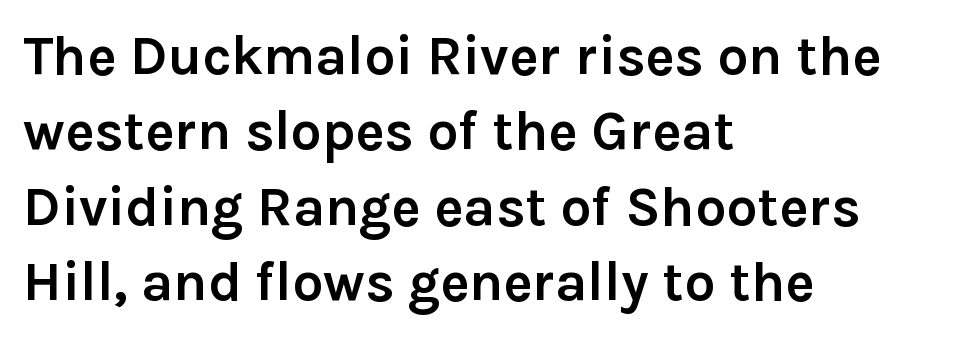
Q: Is the text bold? A: Yes.
Q: Is the text italic (slanted)? A: No, it is upright.
Q: Is the typeface a serif or a sans-serif typeface? A: Sans-serif.
Q: Is the text underlined? A: No.
Q: How is the paragraph aligned? A: Left-aligned.
Q: Is the spacing between letters normal or unusually wide? A: Normal.
Q: Is the spacing between lines tight, normal or loose? A: Normal.
Q: Width (condensed, normal, or wide)? A: Normal.
Q: Stroke contrast? A: Low.
Q: x-height? A: Medium.
Q: Monospaced? A: No.
